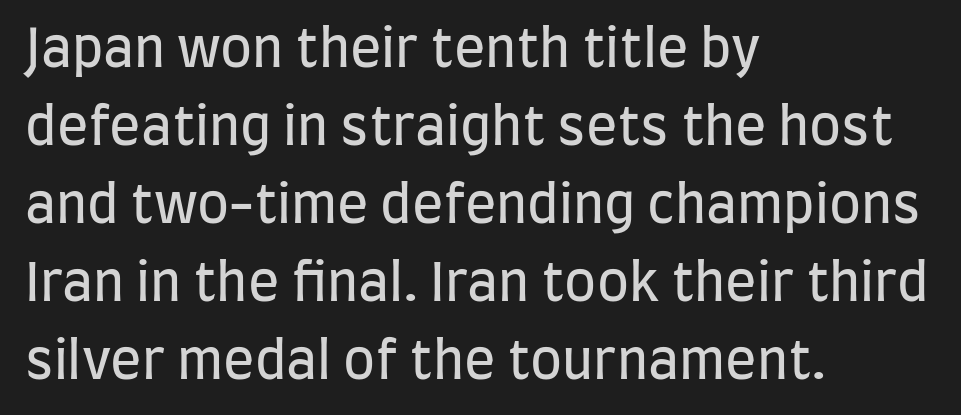
The image shows 52 px regular-weight, condensed sans-serif type, upright; set left-aligned, normal line spacing (1.5x), normal letter spacing, not underlined; low stroke contrast and a large x-height.
